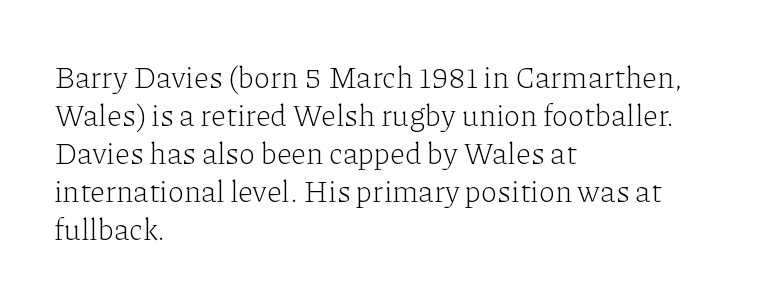
Q: Is the text bold? A: No.
Q: Is the text italic (slanted)? A: No, it is upright.
Q: Is the typeface a serif or a sans-serif typeface? A: Serif.
Q: Is the text underlined? A: No.
Q: How is the paragraph aligned? A: Left-aligned.
Q: Is the spacing between letters normal or unusually wide? A: Normal.
Q: Is the spacing between lines tight, normal or loose? A: Normal.
Q: Width (condensed, normal, or wide)? A: Normal.
Q: Stroke contrast? A: Low.
Q: x-height? A: Medium.
Q: Monospaced? A: No.
